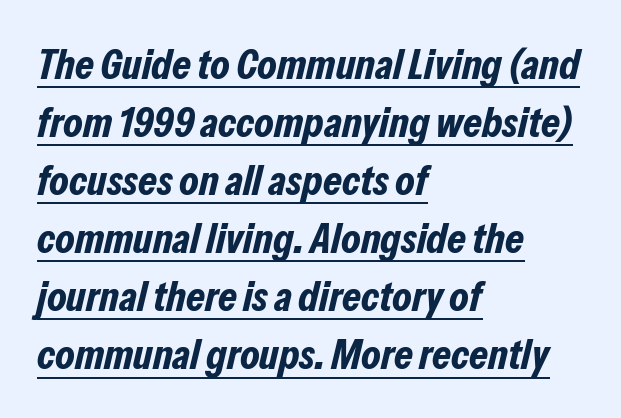
Does the lettering tilt? It does — this is italic. The letters advance in unequal steps, a hallmark of proportional type. A continuous stroke trails under the words, as in a hyperlink. This sample keeps an unexceptional amount of space between lines. The paragraph shown leans on its left margin.
